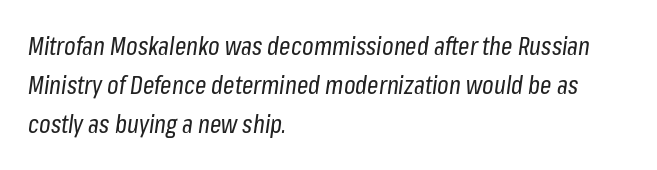
Reading down the column, the eye jumps a familiar distance to each next line. The cut favours lightness, reaching ordinary text weight at its darkest. Characters are canted at an angle relative to the baseline's perpendicular. This rendering uses left alignment, leaving the right contour irregular. The line texture is even and compact thanks to regular tracking. The foot of each line stays bare and open.
